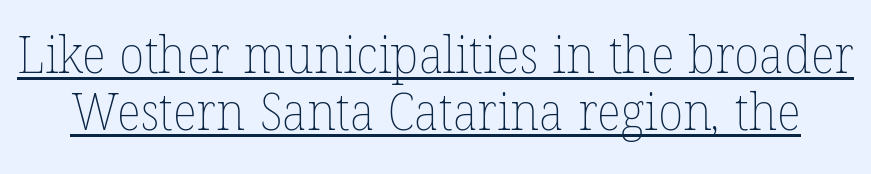
The glyphs are accompanied by a horizontal stroke just below them. The font sits on the lighter half of the weight spectrum, regular included. Nothing unusual about the tracking: characters are spaced as the font intends. Reading down the column, the eye jumps only a short way to each next line. Spacing verdict: proportional, widths tailored to each character.
